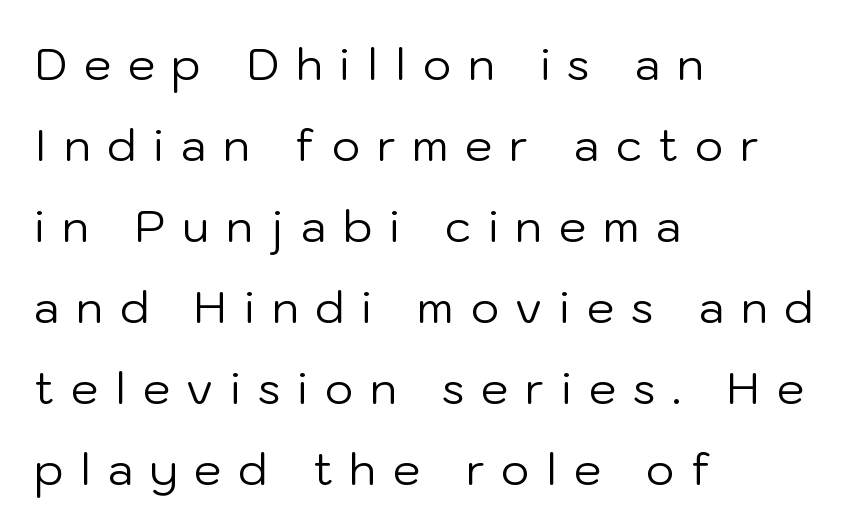
The image shows 44 px regular-weight sans-serif type, upright; set left-aligned, line spacing 1.84x, unusually wide letter spacing (+0.38 em), not underlined; low stroke contrast and a medium x-height.
